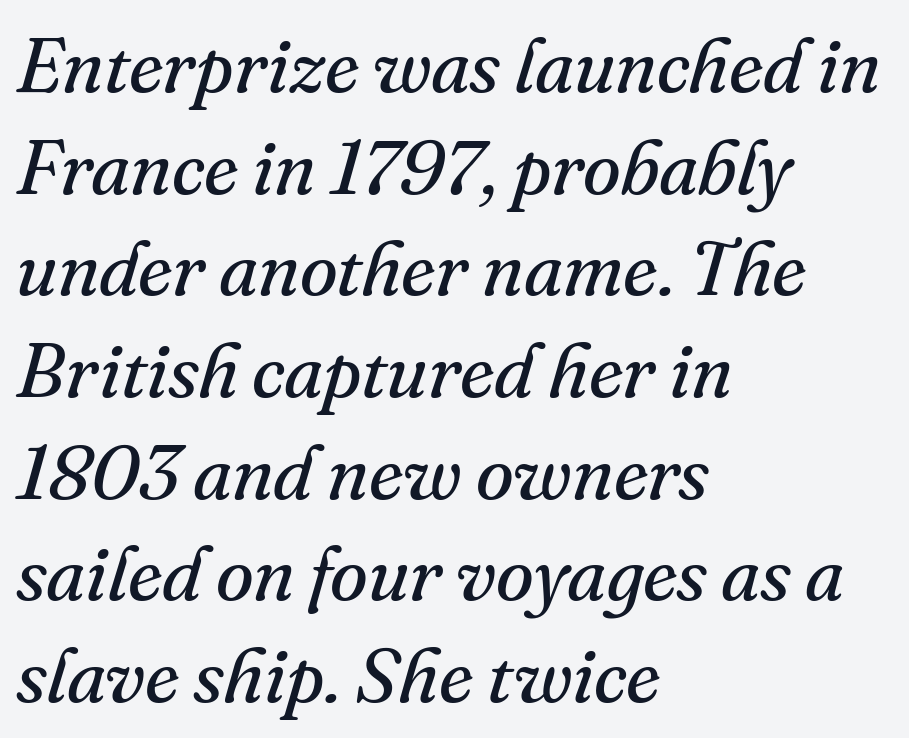
Q: Is the text bold? A: No.
Q: Is the text italic (slanted)? A: Yes, it leans right by about 16 degrees.
Q: Is the typeface a serif or a sans-serif typeface? A: Serif.
Q: Is the text underlined? A: No.
Q: How is the paragraph aligned? A: Left-aligned.
Q: Is the spacing between letters normal or unusually wide? A: Normal.
Q: Is the spacing between lines tight, normal or loose? A: Normal.
Q: Width (condensed, normal, or wide)? A: Normal.
Q: Stroke contrast? A: Medium.
Q: x-height? A: Small.
Q: Monospaced? A: No.
